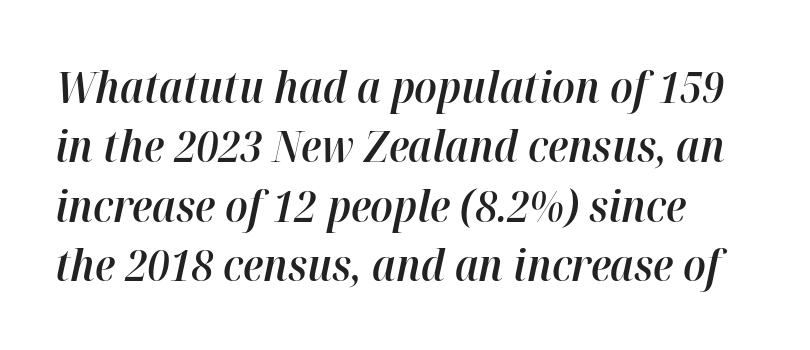
Spacing between characters is what you'd get straight out of the box. Unmarked baselines from the first word to the last. How would I describe the line gaps? Plain and ordinary. In terms of weight, the rendering is demibold, just under bold. There's an unmistakable incline to the writing here.
